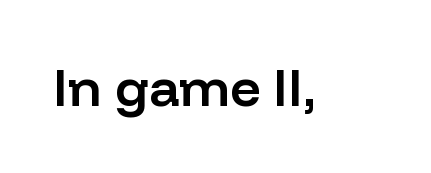
Q: Is the text bold? A: Semi-bold.
Q: Is the text italic (slanted)? A: No, it is upright.
Q: Is the typeface a serif or a sans-serif typeface? A: Sans-serif.
Q: Is the text underlined? A: No.
Q: Is the spacing between letters normal or unusually wide? A: Normal.
Q: Width (condensed, normal, or wide)? A: Normal.
Q: Stroke contrast? A: Low.
Q: x-height? A: Medium.
Q: Monospaced? A: No.
